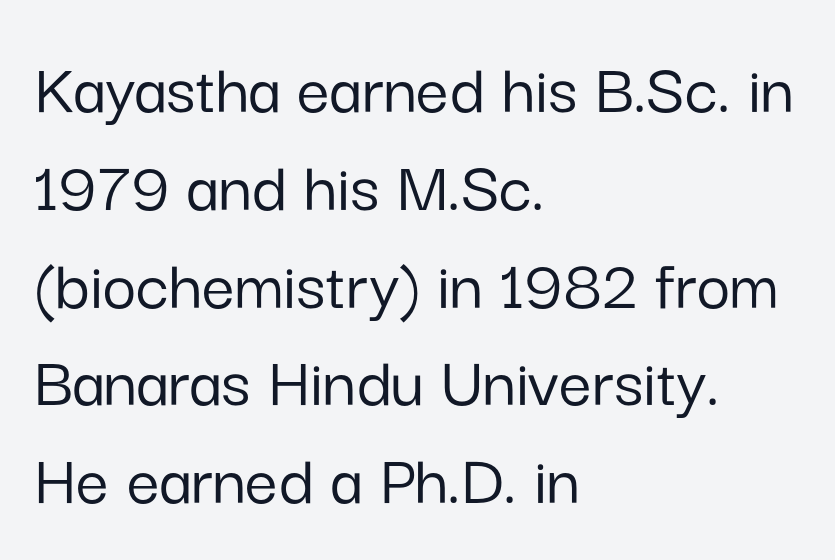
The image shows 73 px sans-serif type, upright; set left-aligned, normal line spacing (1.34x), normal letter spacing, not underlined; low stroke contrast and a medium x-height.
